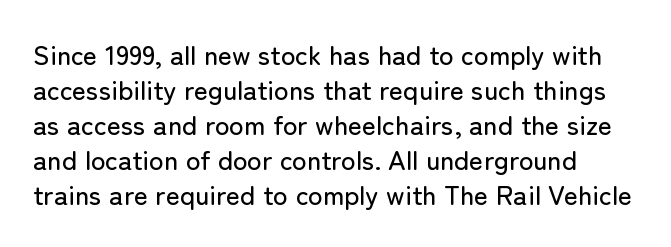
{"italic": "no", "underline": "no", "align": "left", "line_spacing": "normal", "line_spacing_ratio": 1.3, "letter_spacing": "normal", "letter_spacing_em": 0.0, "glyph_px": 27}
